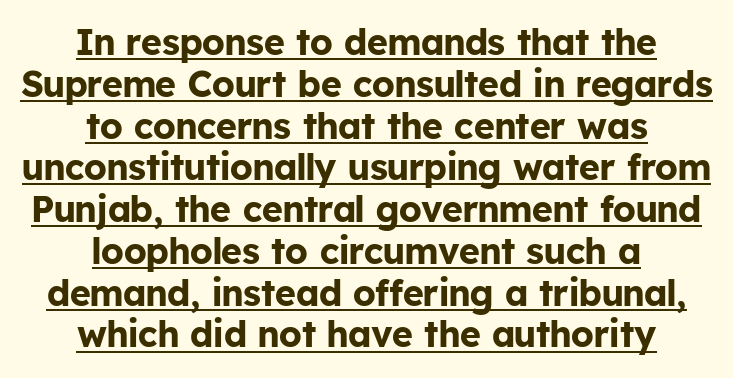
{"serif": "no", "italic": "no", "bold": "yes", "weight": "bold", "width": "normal", "stroke_contrast": "low", "x_height": "medium", "monospaced": "no", "underline": "yes", "align": "center", "line_spacing_ratio": 1.16, "letter_spacing": "normal", "letter_spacing_em": 0.0, "glyph_px": 36}
